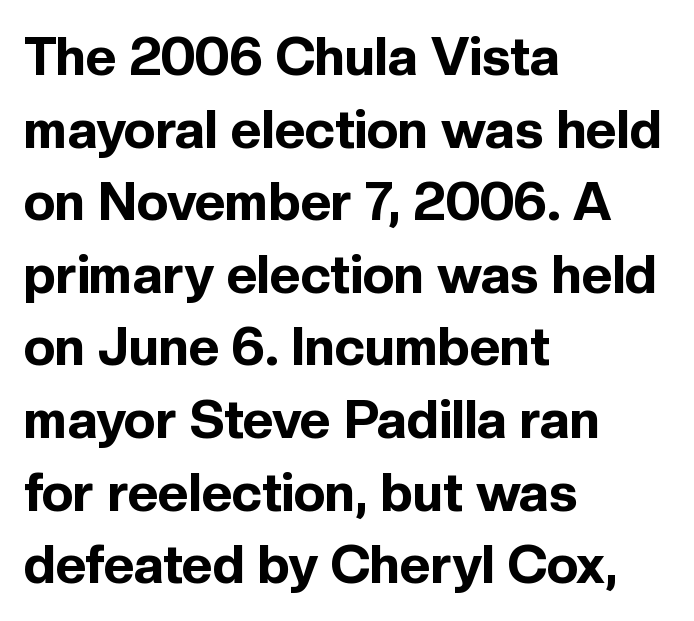
Q: Is the text bold? A: Yes.
Q: Is the text italic (slanted)? A: No, it is upright.
Q: Is the typeface a serif or a sans-serif typeface? A: Sans-serif.
Q: Is the text underlined? A: No.
Q: How is the paragraph aligned? A: Left-aligned.
Q: Is the spacing between letters normal or unusually wide? A: Normal.
Q: Is the spacing between lines tight, normal or loose? A: Normal.
Q: Width (condensed, normal, or wide)? A: Normal.
Q: x-height? A: Medium.
Q: Monospaced? A: No.
